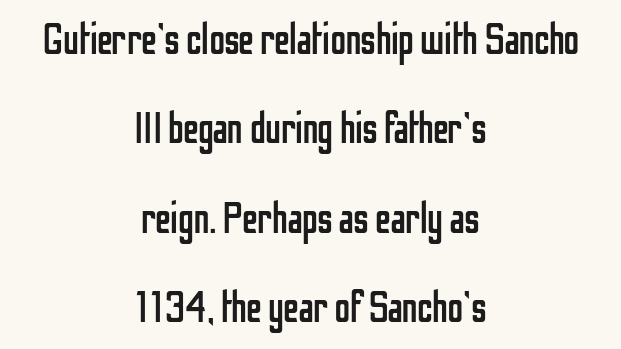
The image shows 44 px regular-weight, condensed sans-serif type, upright; set centered, loose line spacing (2.03x), normal letter spacing, not underlined; low stroke contrast and a medium x-height.
